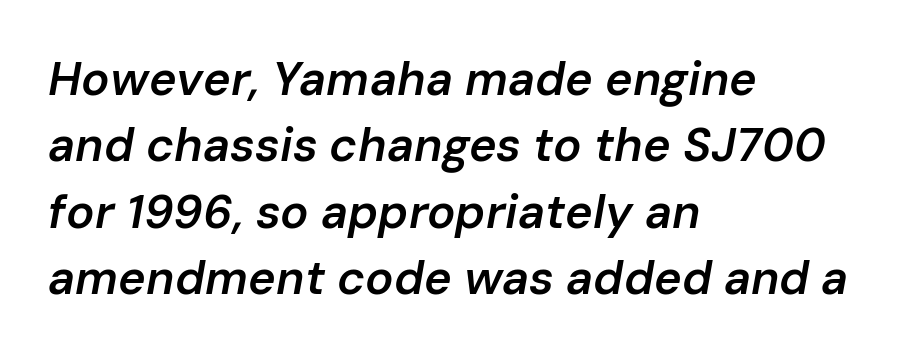
The image shows 47 px semibold type, italic (leaning right); set left-aligned, normal line spacing (1.41x), normal letter spacing, not underlined; low stroke contrast and a medium x-height.
